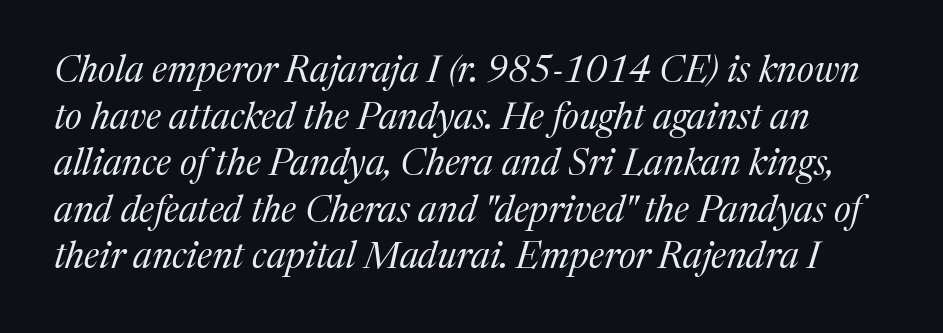
The tracking reads as untouched default to a designer's eye. The designer went with a serif here, giving each stem small feet. Each new line begins a customary step beneath the previous one. The glyphs look as if they've been sheared to an angle. The characters are drawn with everyday or finer stroke widths.
